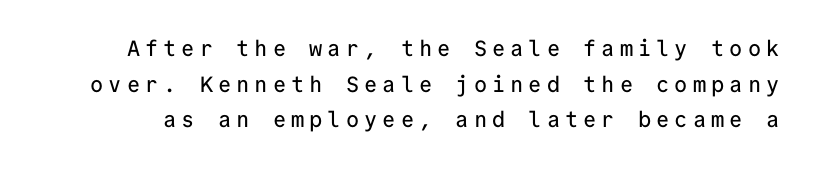
Q: Is the text italic (slanted)? A: No, it is upright.
Q: Is the text underlined? A: No.
Q: Is the spacing between letters normal or unusually wide? A: Unusually wide.
Q: Is the spacing between lines tight, normal or loose? A: Normal.
